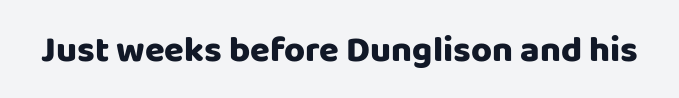
Letters rest on an invisible, unmarked baseline. Between one letter and the next there's only the usual sliver of space. Vertical strokes here are truly vertical. The rendering uses natural spacing where letterforms have individual widths. The face used here is a sans, in the tradition of grotesques and geometrics.
